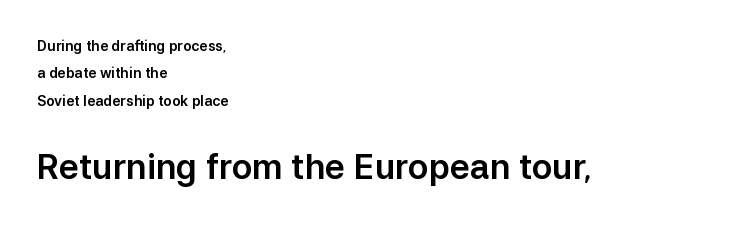
{"serif": "no", "italic": "no", "width": "normal", "stroke_contrast": "low", "x_height": "medium", "monospaced": "no", "underline": "no", "align": "left", "line_spacing": "loose", "line_spacing_ratio": 1.95, "letter_spacing": "normal", "letter_spacing_em": 0.0, "larger_block": "second", "size_ratio": 2.43, "glyph_px": 34}
